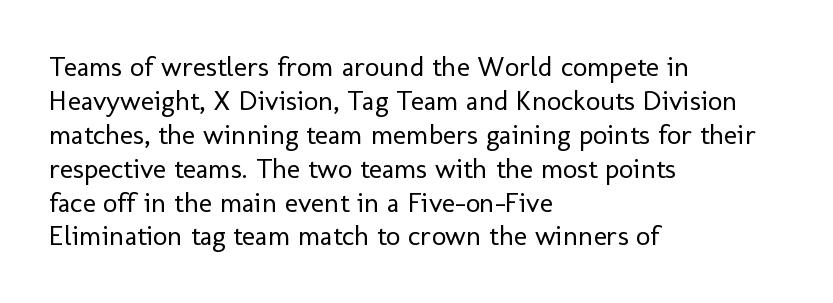
{"serif": "no", "italic": "no", "bold": "no", "weight": "regular", "width": "normal", "stroke_contrast": "low", "x_height": "medium", "monospaced": "no", "underline": "no", "align": "left", "line_spacing_ratio": 1.21, "letter_spacing": "normal", "letter_spacing_em": 0.0, "glyph_px": 28}
